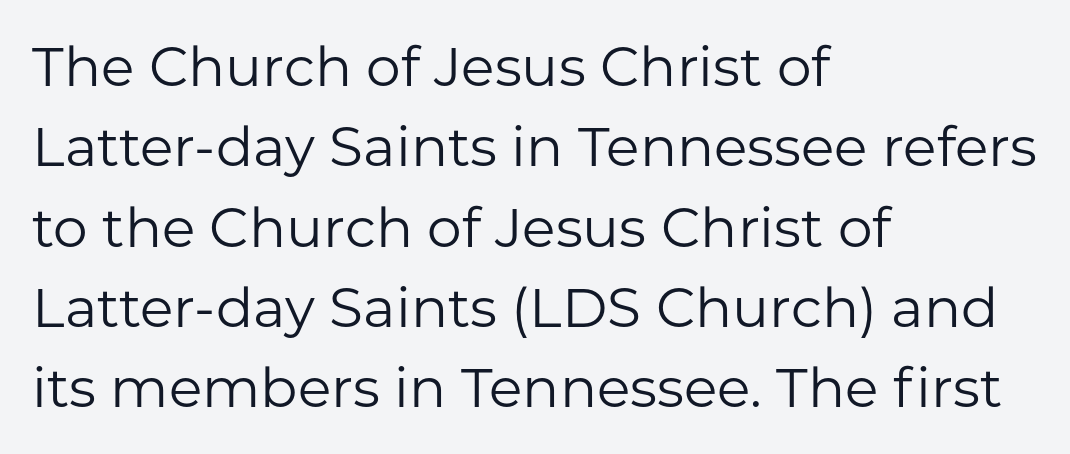
Honestly, the row spacing looks completely unremarkable. These lines are rendered in a variable-pitch font. The strokes are not fattened; the text isn't bold. Letterform terminals end flat and unadorned throughout the passage. Beneath every word, the page is bare.
